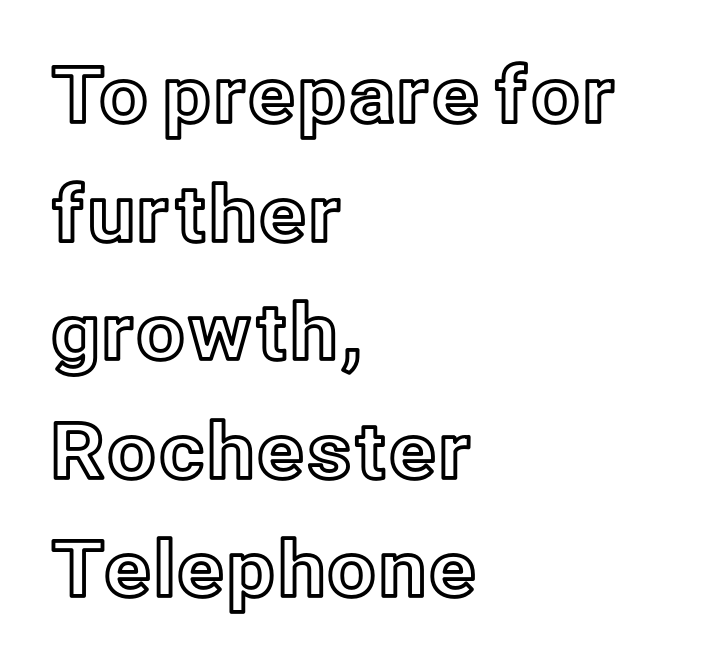
Tracking here is standard; glyphs follow each other at the usual distance. The leading is moderate, giving the passage an even texture. This is the regular roman posture of the typeface. Plain, unruled lines of type.
